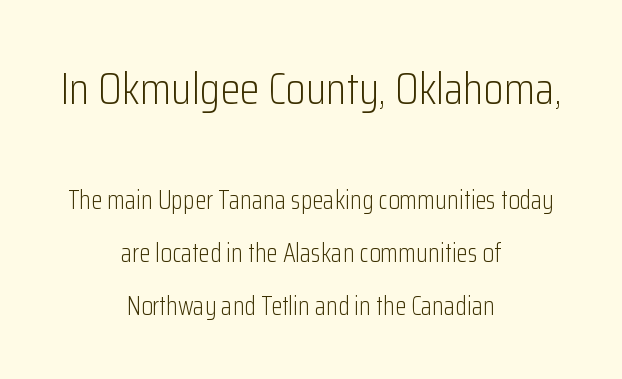
Q: Is the text bold? A: No.
Q: Is the text italic (slanted)? A: No, it is upright.
Q: Is the typeface a serif or a sans-serif typeface? A: Sans-serif.
Q: Is the text underlined? A: No.
Q: How is the paragraph aligned? A: Centered.
Q: Is the spacing between letters normal or unusually wide? A: Normal.
Q: Is the spacing between lines tight, normal or loose? A: Loose.
Q: Which block of text is set in a larger size, the first (top) or the second (bottom)? A: The first (top) one.
Q: Width (condensed, normal, or wide)? A: Condensed.
Q: Stroke contrast? A: Low.
Q: x-height? A: Medium.
Q: Monospaced? A: No.
